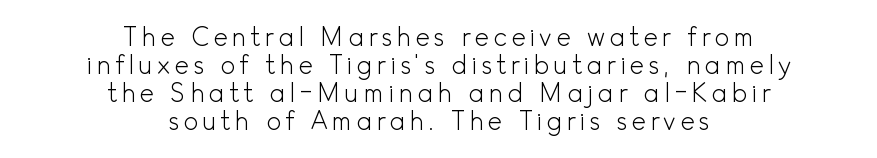
The image shows 25 px text type, upright; set centered, tight line spacing (1.12x), not underlined.
